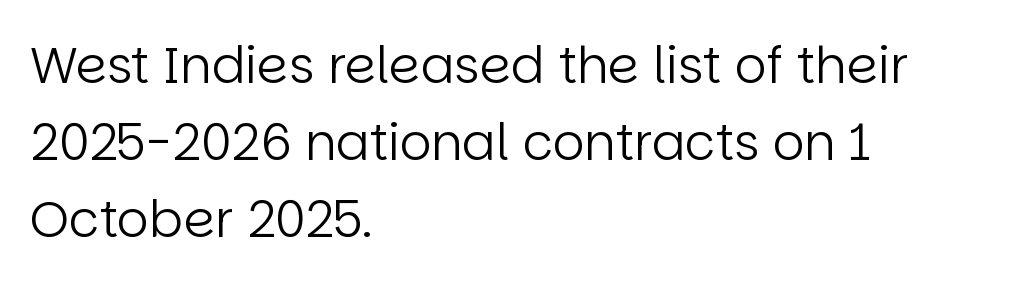
{"serif": "no", "italic": "no", "bold": "no", "weight": "regular", "width": "normal", "stroke_contrast": "low", "x_height": "large", "monospaced": "no", "underline": "no", "align": "left", "line_spacing": "normal", "line_spacing_ratio": 1.54, "letter_spacing": "normal", "letter_spacing_em": 0.0, "glyph_px": 50}
